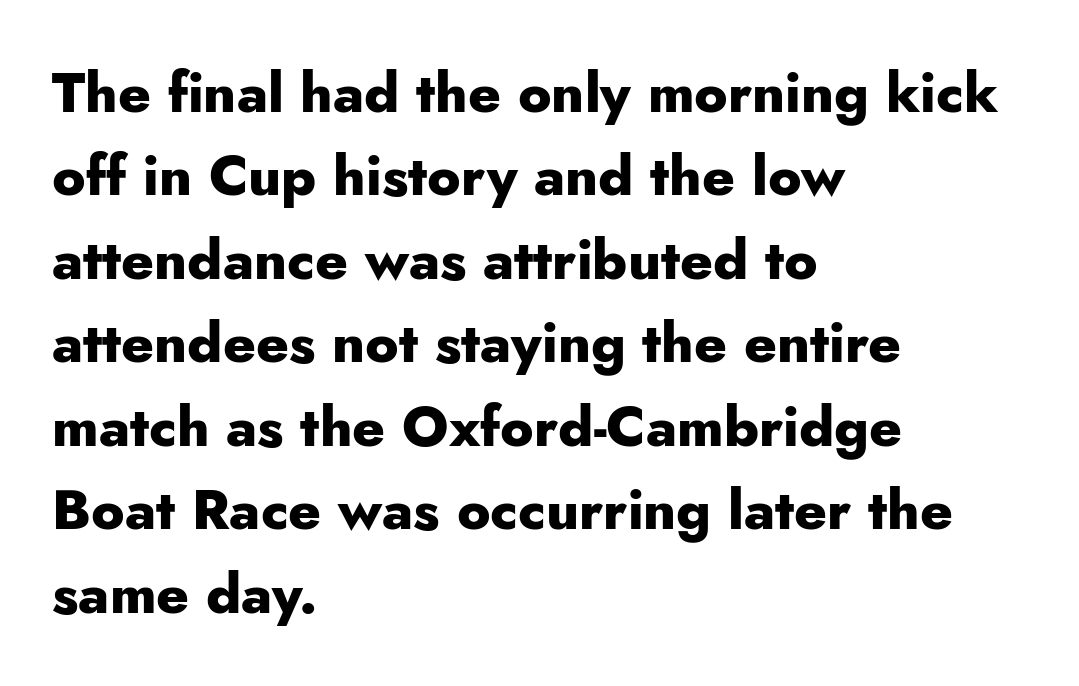
A typesetter would call this leading conventional body-copy spacing. Are there feet on the stems? There aren't — it's a sans. Tracking value appears to be zero — textbook default spacing. The passage is arranged the way most books set body copy — flush left. Do the characters align in a grid? No, the font is proportional. Tall strokes in this sample are plumb rather than angled.
